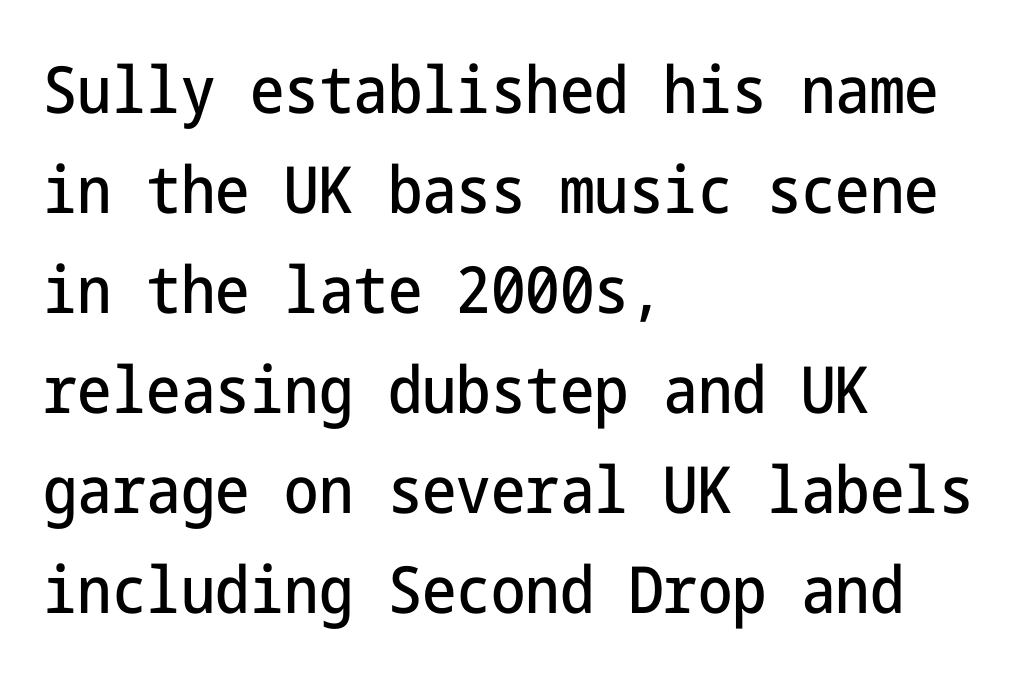
{"serif": "no", "italic": "no", "width": "condensed", "stroke_contrast": "low", "x_height": "medium", "underline": "no", "align": "left", "line_spacing": "normal", "line_spacing_ratio": 1.54, "letter_spacing": "normal", "letter_spacing_em": 0.0, "glyph_px": 65}
